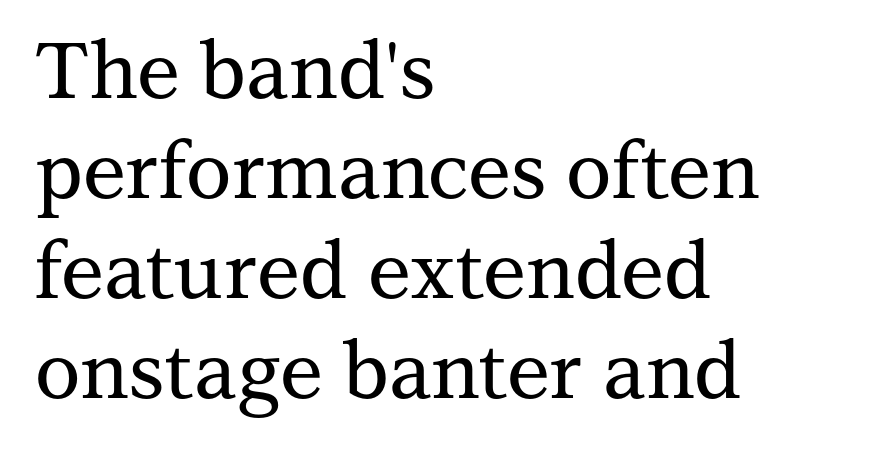
The image shows 78 px serif type, upright; set left-aligned, normal line spacing (1.28x), normal letter spacing, not underlined; medium stroke contrast and a medium x-height.
